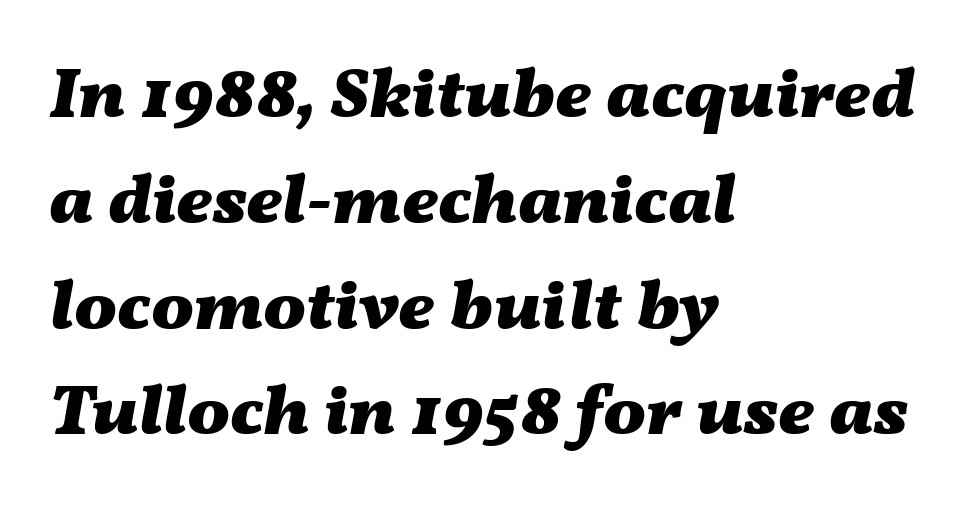
The image shows 71 px heavy, wide type, italic (leaning right); set left-aligned, normal line spacing (1.49x), normal letter spacing, not underlined; medium stroke contrast and a medium x-height.
